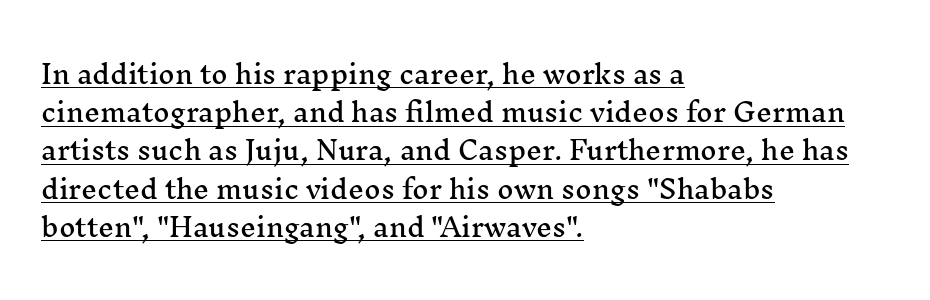
Reading down the column, the eye jumps a familiar distance to each next line. Is the block centered? No — it sits flush against the left margin. Short note: letters normally spaced. Vertical strokes here are truly vertical. The glyphs are accompanied by a horizontal stroke just below them.
